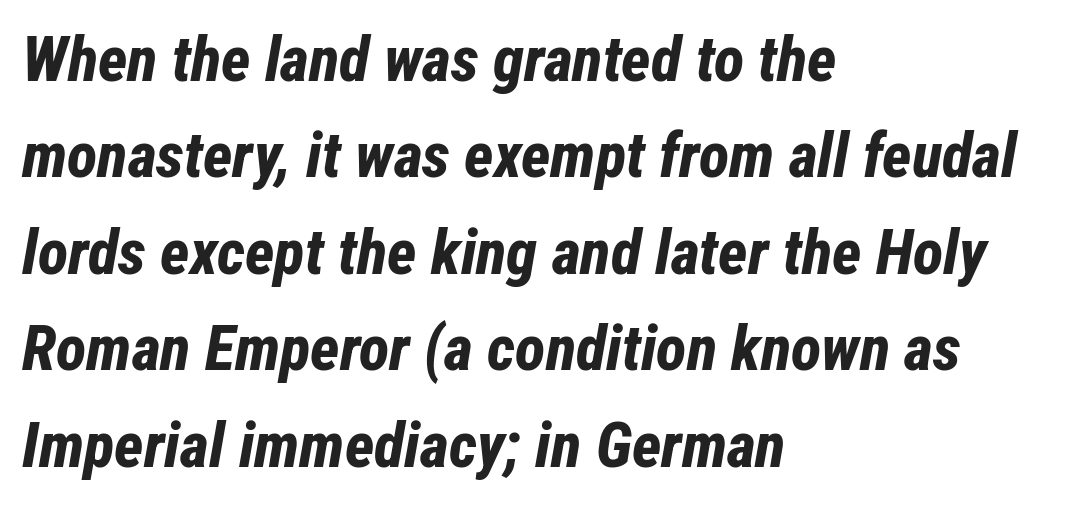
{"italic": "yes", "lean": "right", "slant_degrees": 12, "bold": "yes", "weight": "bold", "width": "condensed", "stroke_contrast": "low", "x_height": "medium", "monospaced": "no", "underline": "no", "align": "left", "line_spacing": "normal", "line_spacing_ratio": 1.53, "letter_spacing": "normal", "letter_spacing_em": 0.0, "glyph_px": 63}
